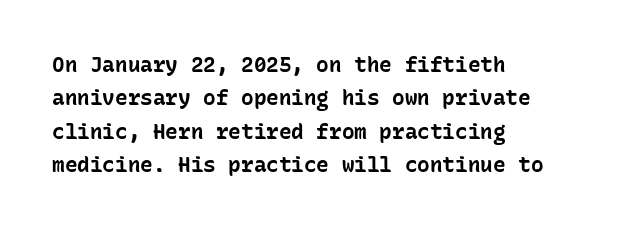
{"italic": "no", "bold": "yes", "underline": "no", "align": "left", "line_spacing": "normal", "line_spacing_ratio": 1.59, "letter_spacing": "normal", "letter_spacing_em": 0.0, "glyph_px": 21}
